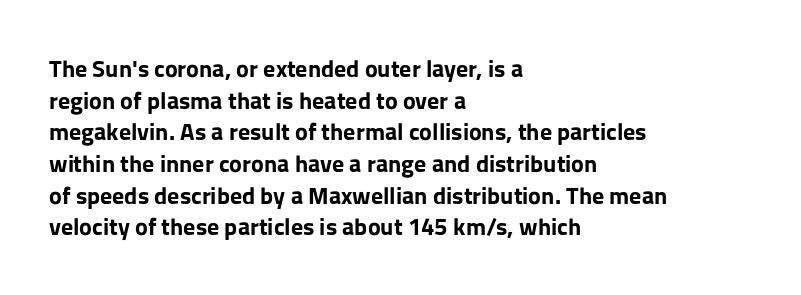
Q: Is the text bold? A: Yes.
Q: Is the text italic (slanted)? A: No, it is upright.
Q: Is the text underlined? A: No.
Q: How is the paragraph aligned? A: Left-aligned.
Q: Is the spacing between letters normal or unusually wide? A: Normal.
Q: Is the spacing between lines tight, normal or loose? A: Normal.
